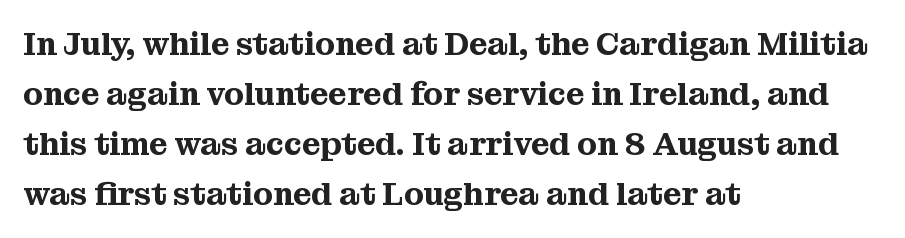
The gaps between neighbouring characters are ordinary and unremarkable. A typesetter would call this leading conventional body-copy spacing. The lines are quadded left. Regarding serifs, this sample has them. Proportional: the letters do not fall into vertical columns.
